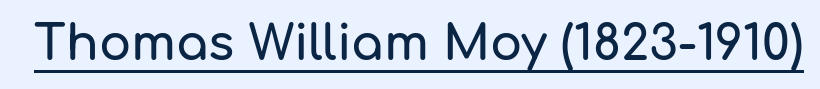
The image shows 48 px sans-serif type, upright; set normal letter spacing, underlined; low stroke contrast and a medium x-height.
